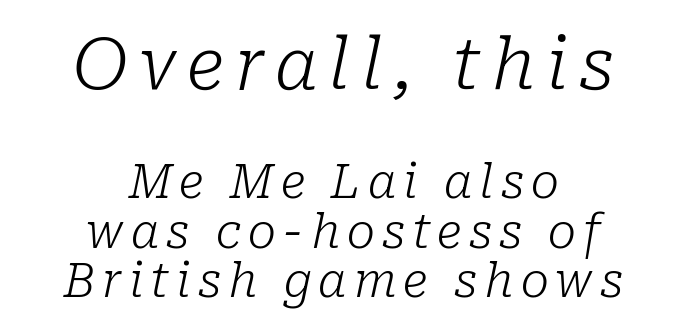
Does the lettering tilt? It does — this is italic. In terms of letterform style, serifs are clearly present. The block sitting higher on the canvas is the one with enlarged characters. Think of a printed novel: that variable character pitch is what you see here. Summary of vertical rhythm: compact, with narrow interline spacing. Every row of glyphs is offset so its center matches the block's center.
